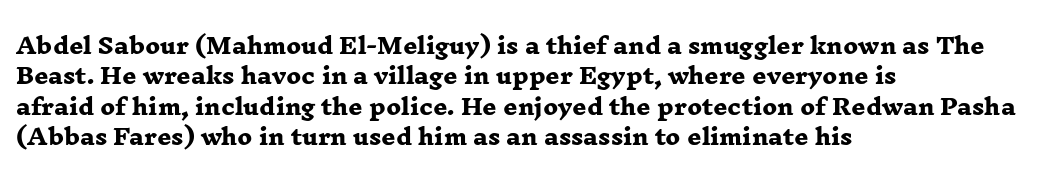
The image shows 22 px bold type; set left-aligned, normal line spacing (1.38x), normal letter spacing, not underlined.
